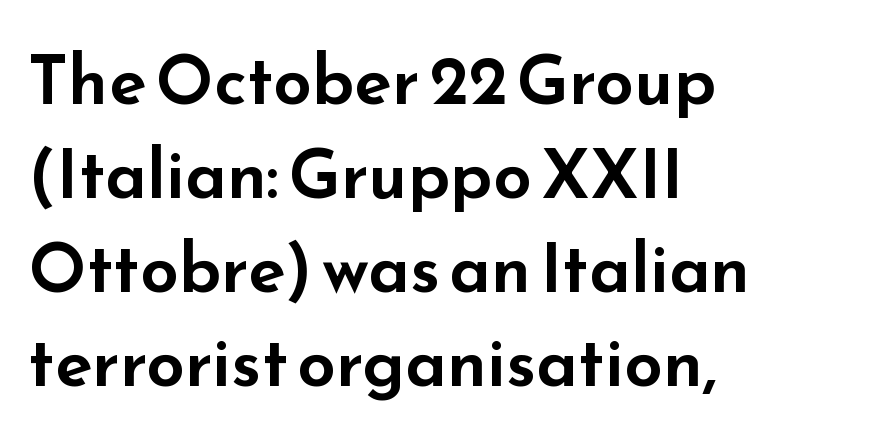
Q: Is the text italic (slanted)? A: No, it is upright.
Q: Is the typeface a serif or a sans-serif typeface? A: Sans-serif.
Q: Is the text underlined? A: No.
Q: How is the paragraph aligned? A: Left-aligned.
Q: Is the spacing between letters normal or unusually wide? A: Normal.
Q: Is the spacing between lines tight, normal or loose? A: Normal.
Q: Width (condensed, normal, or wide)? A: Wide.
Q: Stroke contrast? A: Low.
Q: x-height? A: Small.
Q: Monospaced? A: No.
